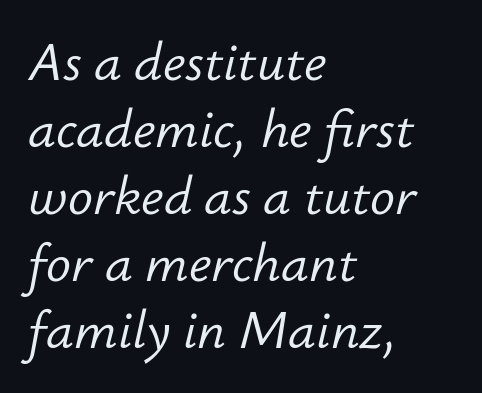
{"italic": "yes", "lean": "right", "slant_degrees": 12, "bold": "no", "weight": "light", "width": "normal", "stroke_contrast": "low", "x_height": "small", "monospaced": "no", "underline": "no", "align": "left", "line_spacing": "normal", "line_spacing_ratio": 1.29, "letter_spacing": "normal", "letter_spacing_em": 0.0, "glyph_px": 52}
